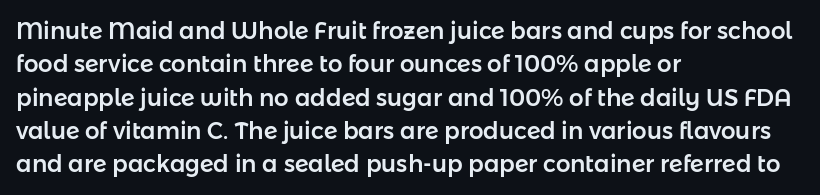
{"italic": "no", "underline": "no", "align": "left", "line_spacing": "normal", "line_spacing_ratio": 1.45, "letter_spacing": "normal", "letter_spacing_em": 0.0, "glyph_px": 23}
